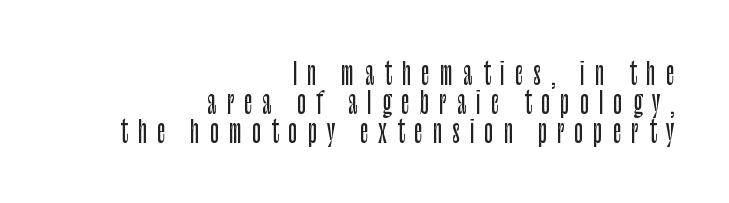
{"serif": "no", "italic": "no", "width": "condensed", "stroke_contrast": "low", "x_height": "large", "monospaced": "no", "underline": "no", "align": "right", "line_spacing": "tight", "line_spacing_ratio": 1.0, "letter_spacing": "wide", "letter_spacing_em": 0.35, "glyph_px": 29}
